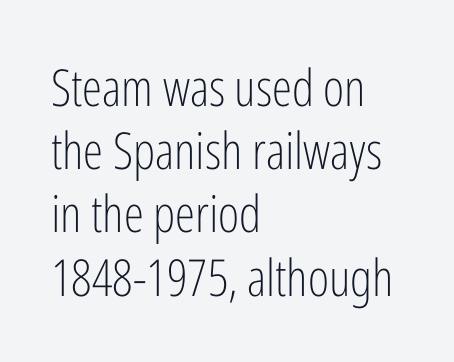
Q: Is the text bold? A: No.
Q: Is the text italic (slanted)? A: No, it is upright.
Q: Is the typeface a serif or a sans-serif typeface? A: Sans-serif.
Q: Is the text underlined? A: No.
Q: How is the paragraph aligned? A: Left-aligned.
Q: Is the spacing between letters normal or unusually wide? A: Normal.
Q: Width (condensed, normal, or wide)? A: Condensed.
Q: Stroke contrast? A: Low.
Q: x-height? A: Medium.
Q: Monospaced? A: No.
